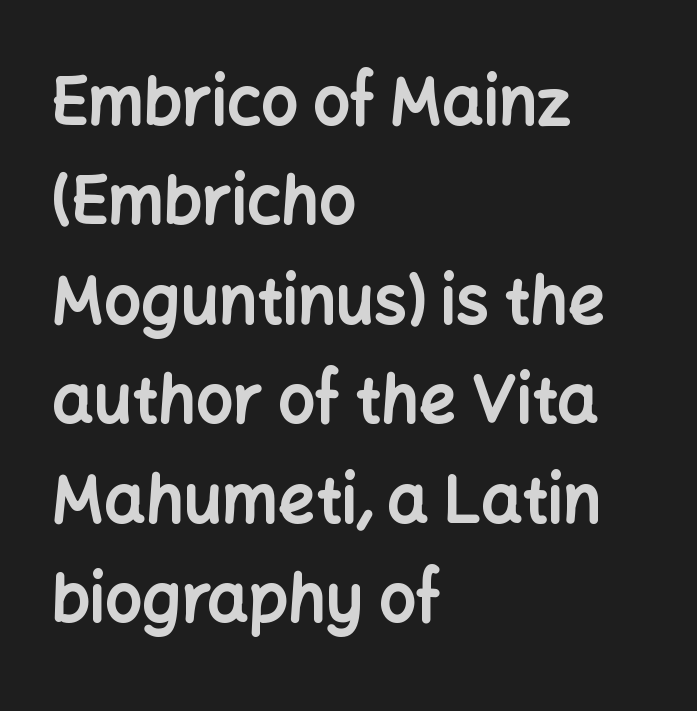
The image shows 65 px bold sans-serif type, upright; set left-aligned, normal line spacing (1.53x), normal letter spacing, not underlined; low stroke contrast and a medium x-height.
